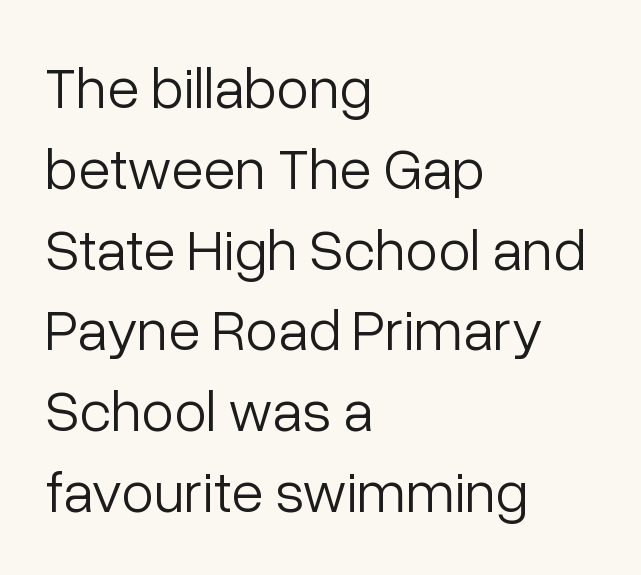
Q: Is the text bold? A: No.
Q: Is the text italic (slanted)? A: No, it is upright.
Q: Is the typeface a serif or a sans-serif typeface? A: Sans-serif.
Q: Is the text underlined? A: No.
Q: How is the paragraph aligned? A: Left-aligned.
Q: Is the spacing between letters normal or unusually wide? A: Normal.
Q: Is the spacing between lines tight, normal or loose? A: Normal.
Q: Width (condensed, normal, or wide)? A: Normal.
Q: Stroke contrast? A: Low.
Q: x-height? A: Medium.
Q: Monospaced? A: No.
